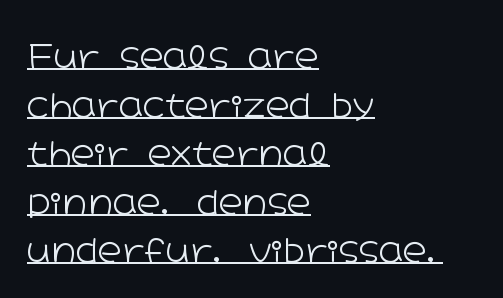
Q: Is the text bold? A: No.
Q: Is the text italic (slanted)? A: No, it is upright.
Q: Is the typeface a serif or a sans-serif typeface? A: Sans-serif.
Q: Is the text underlined? A: Yes.
Q: How is the paragraph aligned? A: Left-aligned.
Q: Is the spacing between letters normal or unusually wide? A: Normal.
Q: Is the spacing between lines tight, normal or loose? A: Normal.
Q: Width (condensed, normal, or wide)? A: Wide.
Q: Stroke contrast? A: Low.
Q: x-height? A: Medium.
Q: Monospaced? A: No.
